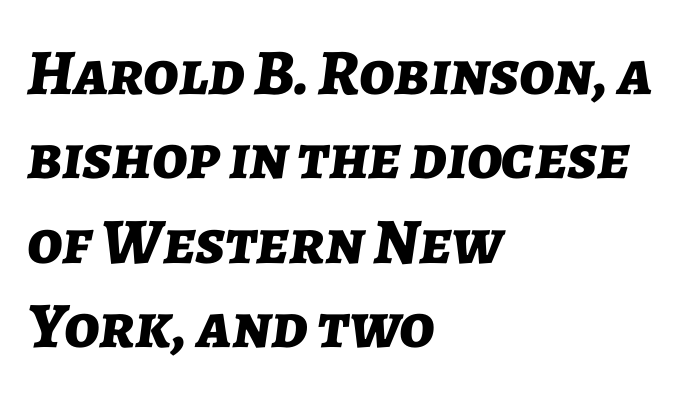
The image shows 65 px bold type, italic (leaning right); set left-aligned, normal line spacing (1.3x), normal letter spacing, not underlined; low stroke contrast and a medium x-height.
